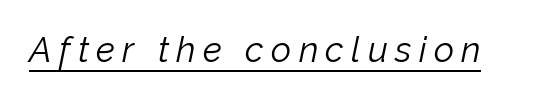
The image shows 35 px light type, italic (leaning right); set unusually wide letter spacing (+0.21 em), underlined; low stroke contrast and a medium x-height.
